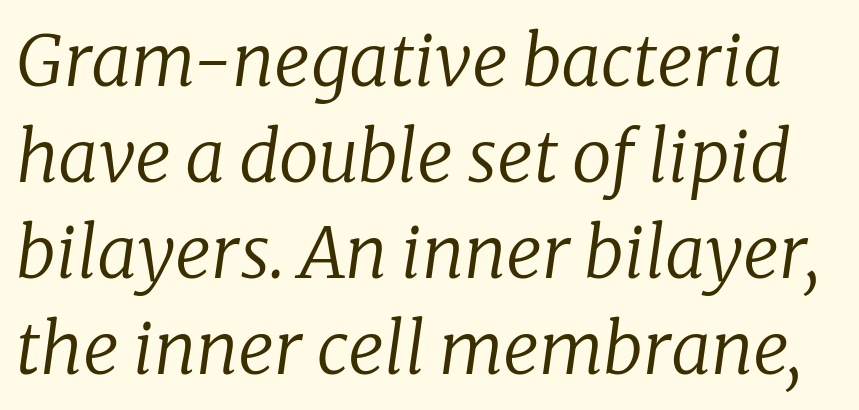
Is there much room between lines? A standard amount, neither cramped nor airy. Check where the strokes stop: tiny serifs finish them off. The foot of each line stays bare and open. Italic: yes, the glyphs are oblique.
